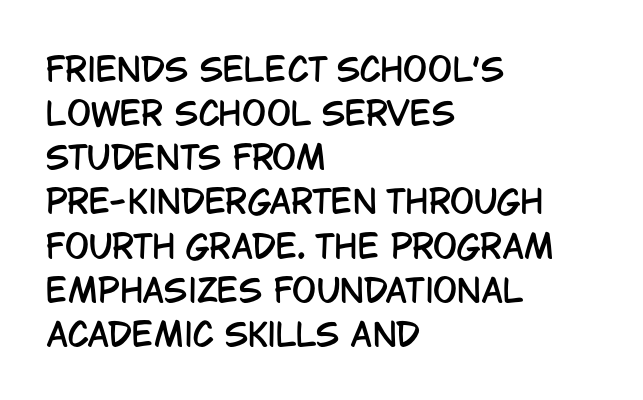
The image shows 32 px condensed sans-serif type, upright; set left-aligned, normal line spacing (1.38x), normal letter spacing, not underlined; low stroke contrast and a large x-height.
